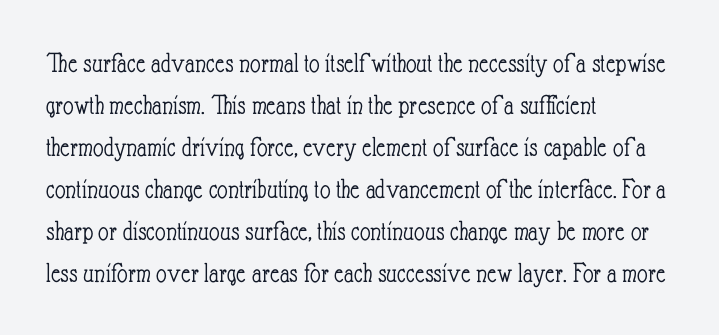
Q: Is the text bold? A: No.
Q: Is the text italic (slanted)? A: No, it is upright.
Q: Is the text underlined? A: No.
Q: How is the paragraph aligned? A: Left-aligned.
Q: Is the spacing between letters normal or unusually wide? A: Normal.
Q: Is the spacing between lines tight, normal or loose? A: Normal.
Q: Width (condensed, normal, or wide)? A: Condensed.
Q: Stroke contrast? A: Low.
Q: x-height? A: Small.
Q: Monospaced? A: No.
